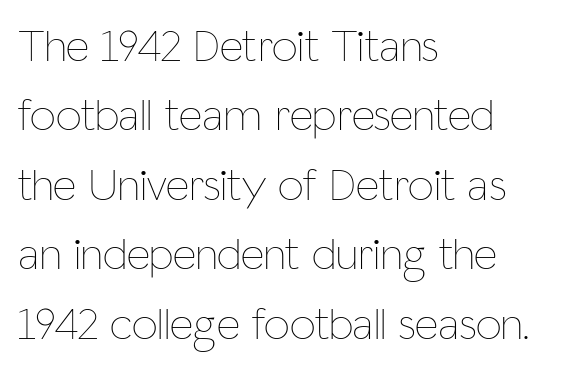
{"italic": "no", "bold": "no", "weight": "thin", "width": "condensed", "stroke_contrast": "low", "x_height": "medium", "monospaced": "no", "underline": "no", "align": "left", "line_spacing": "normal", "line_spacing_ratio": 1.51, "letter_spacing": "normal", "letter_spacing_em": 0.0, "glyph_px": 46}
